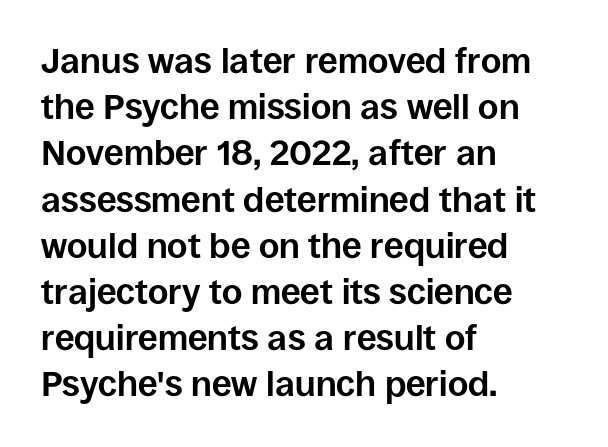
{"serif": "no", "italic": "no", "bold": "yes", "weight": "bold", "width": "normal", "stroke_contrast": "low", "x_height": "large", "monospaced": "no", "underline": "no", "align": "left", "line_spacing": "normal", "line_spacing_ratio": 1.32, "letter_spacing": "normal", "letter_spacing_em": 0.0, "glyph_px": 35}
